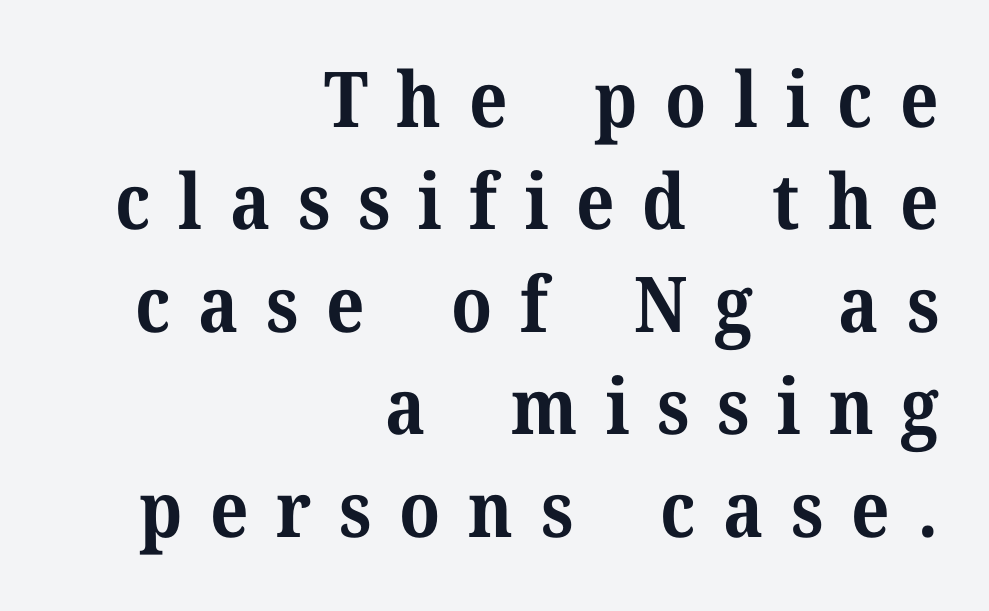
The image shows 77 px bold serif type, upright; set right-aligned, normal line spacing (1.33x), unusually wide letter spacing (+0.36 em), not underlined; medium stroke contrast and a medium x-height.
